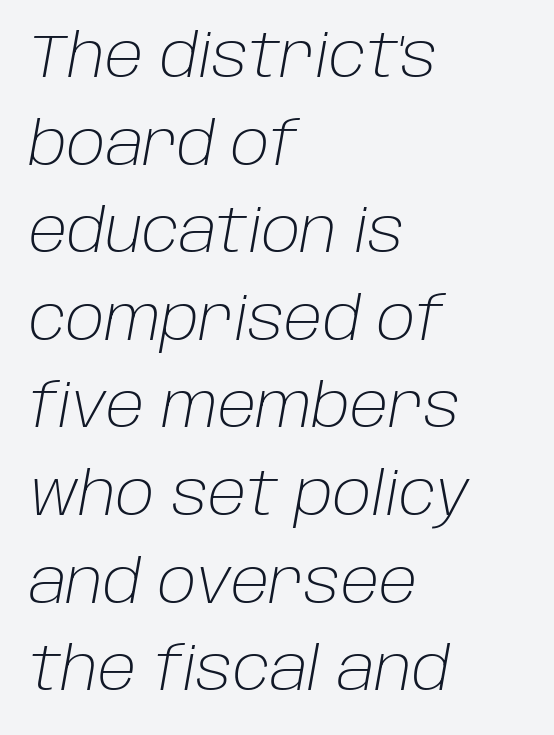
{"italic": "yes", "lean": "right", "slant_degrees": 10, "bold": "no", "weight": "light", "width": "normal", "stroke_contrast": "low", "x_height": "large", "monospaced": "no", "underline": "no", "align": "left", "line_spacing": "normal", "line_spacing_ratio": 1.46, "letter_spacing": "normal", "letter_spacing_em": 0.0, "glyph_px": 60}
